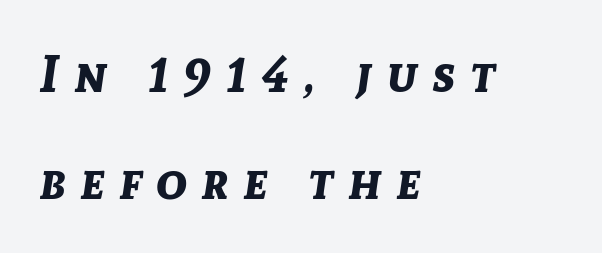
Bare-footed words on every line. Glyph-to-glyph distance is far greater than everyday printed text. A great deal of white space separates one row of letters from the next. Alignment: flush left. The letters are bold, with thick, heavy strokes.
